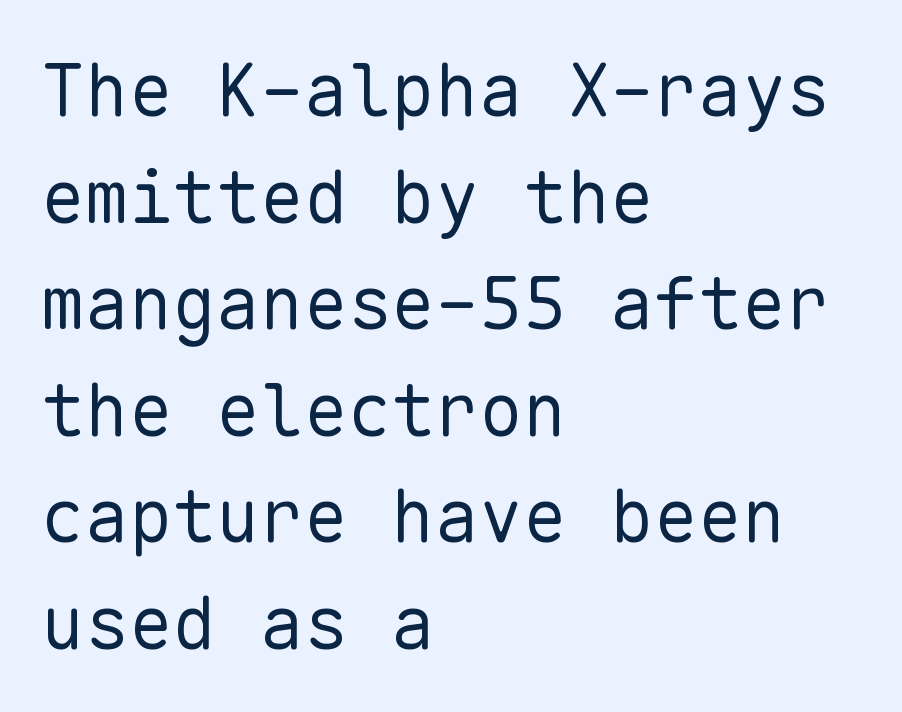
{"serif": "no", "italic": "no", "bold": "no", "weight": "regular", "width": "normal", "stroke_contrast": "low", "x_height": "medium", "monospaced": "yes", "underline": "no", "align": "left", "line_spacing": "normal", "line_spacing_ratio": 1.46, "letter_spacing": "normal", "letter_spacing_em": 0.0, "glyph_px": 73}
